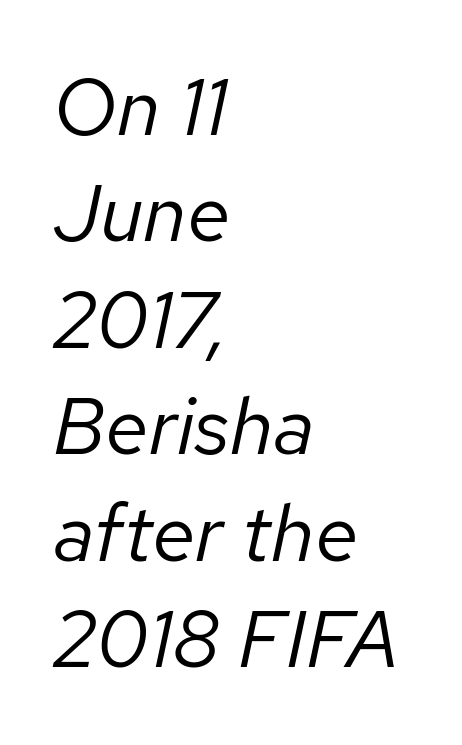
{"italic": "yes", "lean": "right", "slant_degrees": 12, "bold": "no", "weight": "regular", "width": "normal", "stroke_contrast": "low", "x_height": "medium", "monospaced": "no", "underline": "no", "align": "left", "line_spacing": "normal", "line_spacing_ratio": 1.33, "letter_spacing": "normal", "letter_spacing_em": 0.0, "glyph_px": 80}
